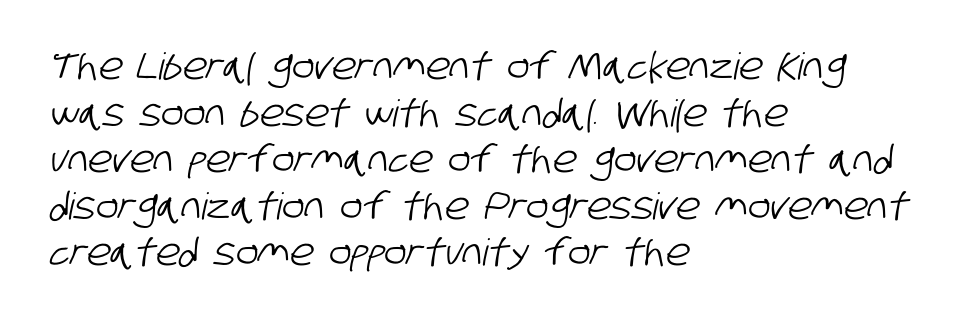
{"serif": "no", "width": "condensed", "stroke_contrast": "low", "x_height": "large", "monospaced": "no", "underline": "no", "align": "left", "line_spacing": "normal", "line_spacing_ratio": 1.26, "letter_spacing": "normal", "letter_spacing_em": 0.0, "glyph_px": 37}
